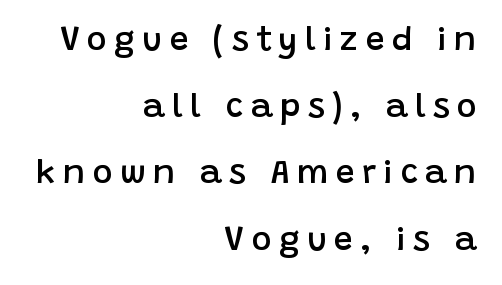
Q: Is the text bold? A: Semi-bold.
Q: Is the text italic (slanted)? A: No, it is upright.
Q: Is the typeface a serif or a sans-serif typeface? A: Sans-serif.
Q: Is the text underlined? A: No.
Q: How is the paragraph aligned? A: Right-aligned.
Q: Is the spacing between letters normal or unusually wide? A: Unusually wide.
Q: Is the spacing between lines tight, normal or loose? A: Loose.
Q: Width (condensed, normal, or wide)? A: Normal.
Q: Stroke contrast? A: Low.
Q: x-height? A: Large.
Q: Monospaced? A: No.
